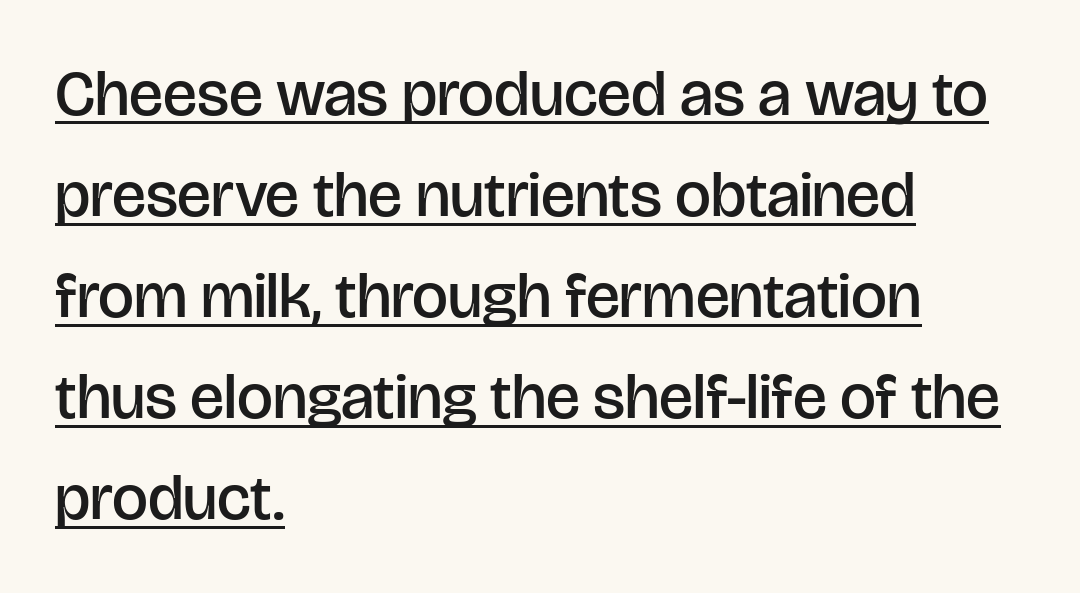
Check where the strokes stop: nothing finishes them off — pure sans. A roman cut, with each character standing at attention. A typesetter would call this proportional, since set widths differ per character. Students, this is semibold: more ink than regular, less than bold. Layout note: lines flush left. The block of text has a typical density, with ordinary space between rows.
